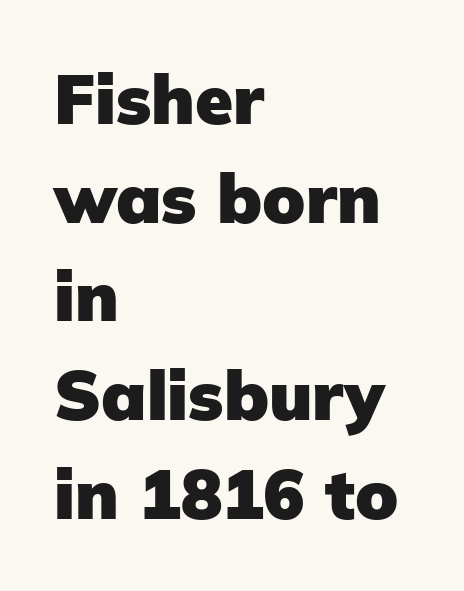
The image shows 69 px heavy sans-serif type, upright; set left-aligned, normal line spacing (1.43x), normal letter spacing, not underlined; low stroke contrast and a medium x-height.
